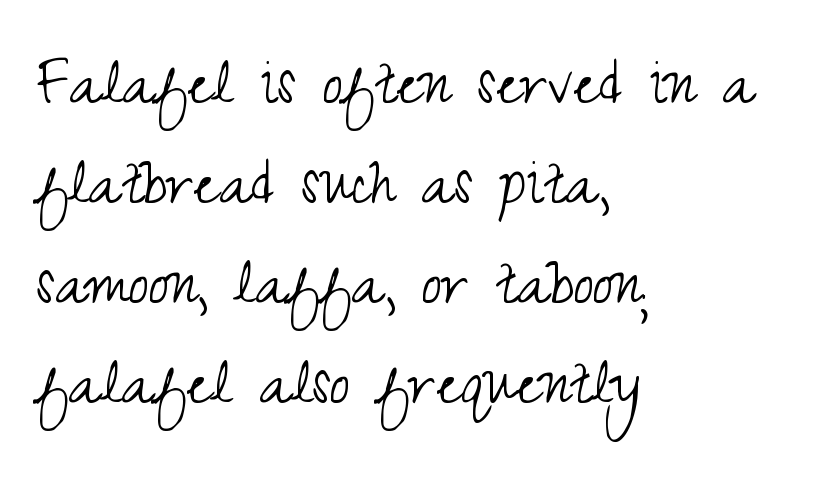
The image shows 73 px light, condensed sans-serif type, upright; set left-aligned, normal line spacing (1.37x), normal letter spacing, not underlined; medium stroke contrast and a small x-height.
